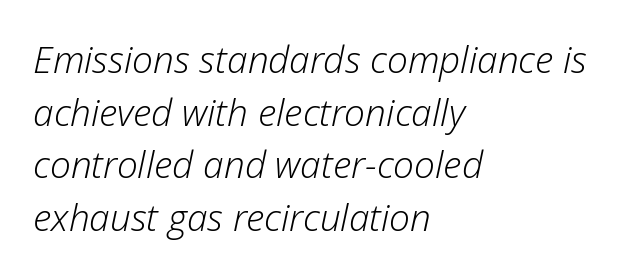
Q: Is the text bold? A: No.
Q: Is the text italic (slanted)? A: Yes, it leans right by about 12 degrees.
Q: Is the text underlined? A: No.
Q: How is the paragraph aligned? A: Left-aligned.
Q: Is the spacing between letters normal or unusually wide? A: Normal.
Q: Is the spacing between lines tight, normal or loose? A: Normal.
Q: Width (condensed, normal, or wide)? A: Normal.
Q: Stroke contrast? A: Low.
Q: x-height? A: Medium.
Q: Monospaced? A: No.
